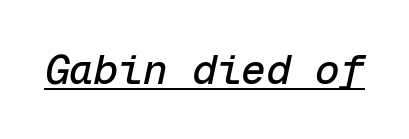
Inter-character spacing is left at the font's built-in metrics. Rendered with sloped, italic letterforms. Monospaced: the letters line up in strict vertical columns. The passage shown is underscored from start to finish.
